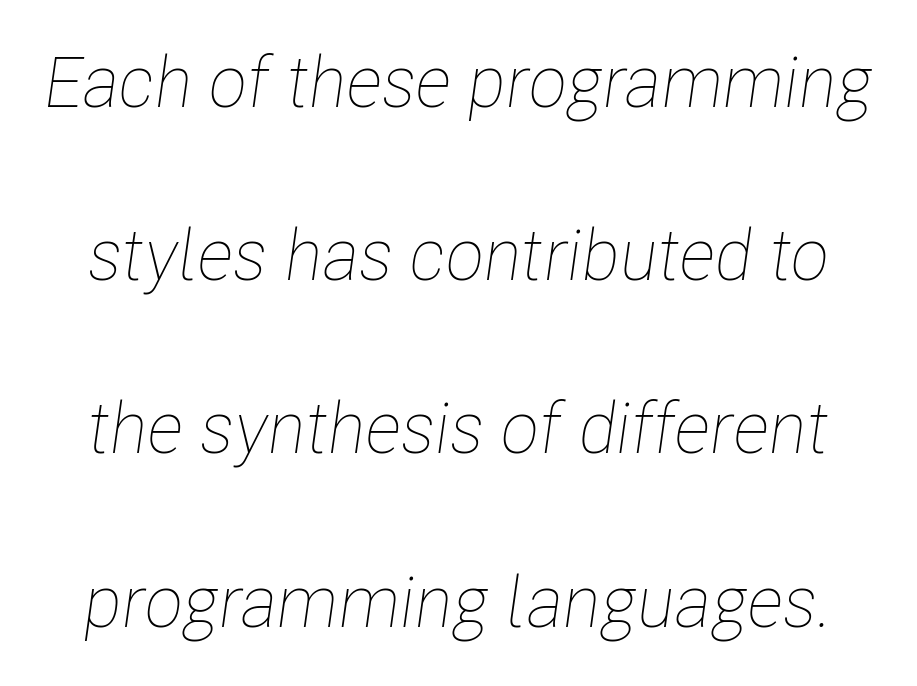
{"italic": "yes", "lean": "right", "slant_degrees": 8, "bold": "no", "weight": "thin", "width": "condensed", "stroke_contrast": "low", "x_height": "medium", "monospaced": "no", "underline": "no", "line_spacing": "loose", "line_spacing_ratio": 2.44, "letter_spacing": "normal", "letter_spacing_em": 0.0, "glyph_px": 71}
